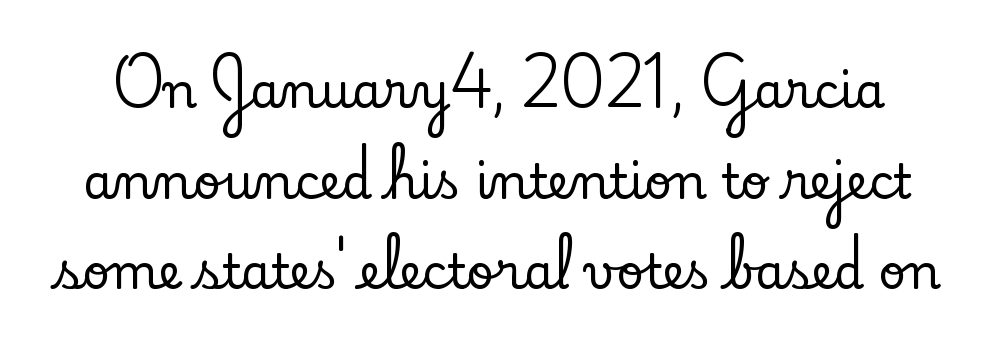
A typesetter would call this proportional, since set widths differ per character. The specimen omits any rule beneath the text block's lines. This sample uses a serif face. These lines were composed using upright roman letters.
